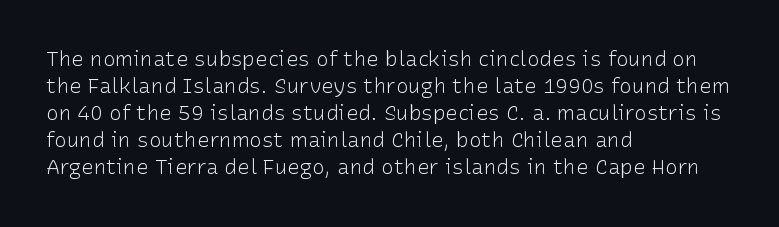
Q: Is the text bold? A: No.
Q: Is the text italic (slanted)? A: No, it is upright.
Q: Is the text underlined? A: No.
Q: How is the paragraph aligned? A: Left-aligned.
Q: Is the spacing between letters normal or unusually wide? A: Normal.
Q: Is the spacing between lines tight, normal or loose? A: Normal.
